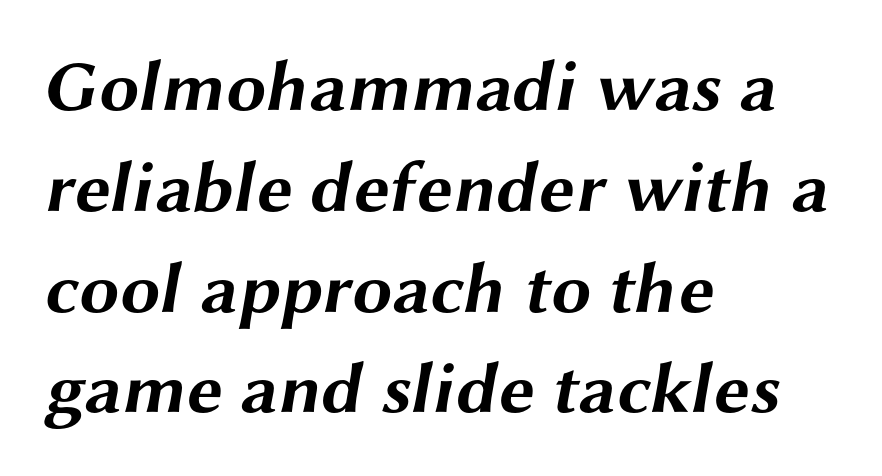
The image shows 72 px bold, wide sans-serif type; set left-aligned, normal line spacing (1.4x), normal letter spacing, not underlined; medium stroke contrast and a medium x-height.
